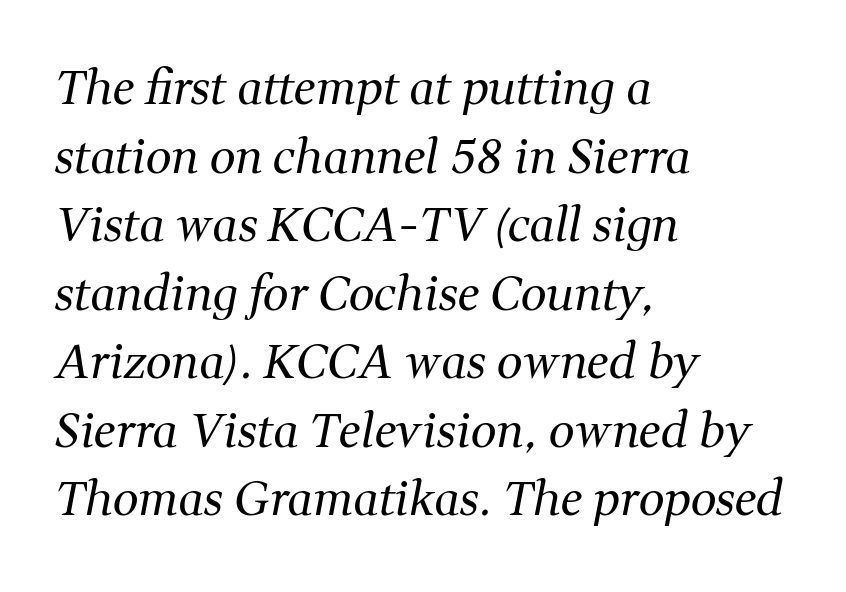
{"serif": "yes", "italic": "yes", "lean": "right", "slant_degrees": 11, "bold": "no", "weight": "regular", "width": "normal", "stroke_contrast": "medium", "x_height": "medium", "monospaced": "no", "underline": "no", "align": "left", "line_spacing": "normal", "line_spacing_ratio": 1.49, "letter_spacing": "normal", "letter_spacing_em": 0.0, "glyph_px": 46}
